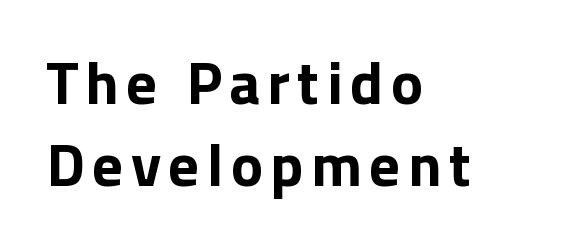
{"serif": "no", "italic": "no", "bold": "yes", "weight": "bold", "width": "normal", "stroke_contrast": "low", "x_height": "medium", "monospaced": "no", "underline": "no", "align": "left", "line_spacing": "normal", "line_spacing_ratio": 1.35, "glyph_px": 61}
